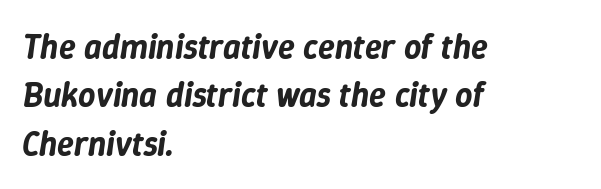
{"italic": "yes", "lean": "right", "slant_degrees": 9, "width": "normal", "stroke_contrast": "low", "x_height": "medium", "monospaced": "no", "underline": "no", "align": "left", "line_spacing": "normal", "line_spacing_ratio": 1.42, "letter_spacing": "normal", "letter_spacing_em": 0.0, "glyph_px": 34}
